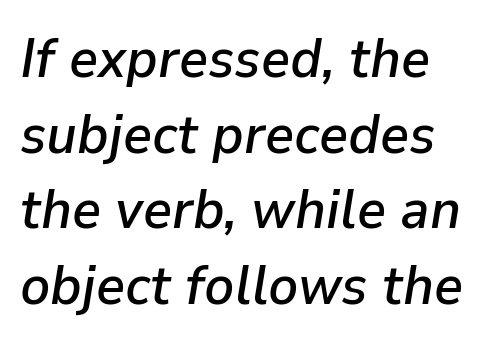
Q: Is the text italic (slanted)? A: Yes, it leans right by about 9 degrees.
Q: Is the text underlined? A: No.
Q: How is the paragraph aligned? A: Left-aligned.
Q: Is the spacing between letters normal or unusually wide? A: Normal.
Q: Is the spacing between lines tight, normal or loose? A: Normal.
Q: Width (condensed, normal, or wide)? A: Normal.
Q: Stroke contrast? A: Low.
Q: x-height? A: Medium.
Q: Monospaced? A: No.
